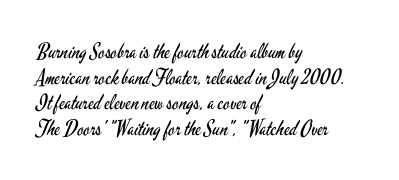
Q: Is the text bold? A: No.
Q: Is the text italic (slanted)? A: Yes.
Q: Is the text underlined? A: No.
Q: How is the paragraph aligned? A: Left-aligned.
Q: Is the spacing between letters normal or unusually wide? A: Normal.
